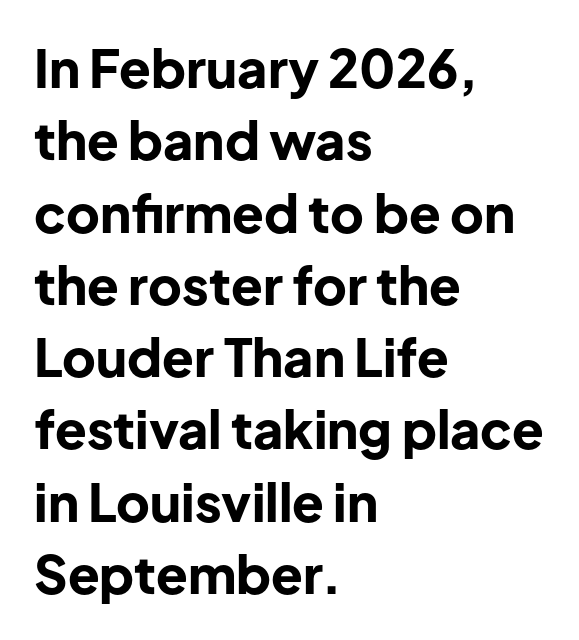
{"serif": "no", "italic": "no", "bold": "yes", "weight": "bold", "width": "normal", "stroke_contrast": "low", "x_height": "medium", "monospaced": "no", "underline": "no", "align": "left", "line_spacing": "normal", "line_spacing_ratio": 1.39, "letter_spacing": "normal", "letter_spacing_em": 0.0, "glyph_px": 52}
